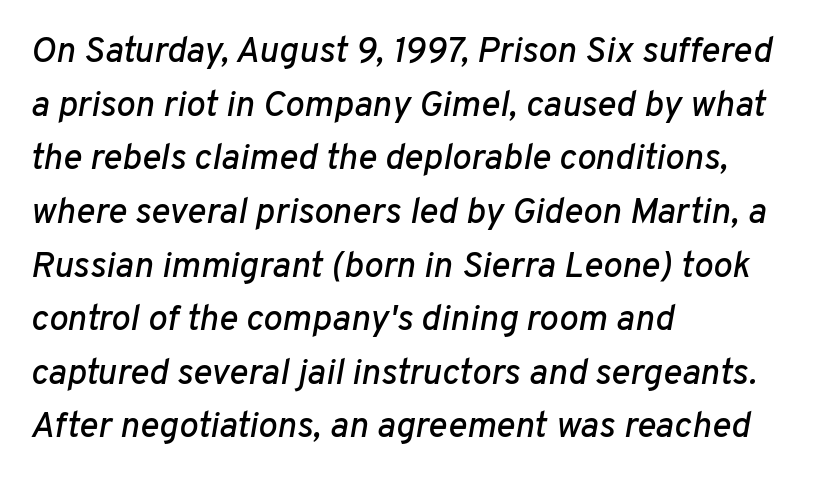
Q: Is the text italic (slanted)? A: Yes, it leans right by about 10 degrees.
Q: Is the text underlined? A: No.
Q: How is the paragraph aligned? A: Left-aligned.
Q: Is the spacing between letters normal or unusually wide? A: Normal.
Q: Is the spacing between lines tight, normal or loose? A: Normal.
Q: Width (condensed, normal, or wide)? A: Normal.
Q: Stroke contrast? A: Low.
Q: x-height? A: Medium.
Q: Monospaced? A: No.
